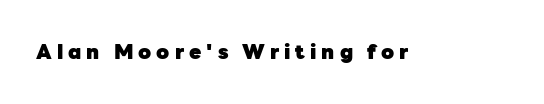
The image shows 20 px bold type, upright; set unusually wide letter spacing (+0.25 em), not underlined.
